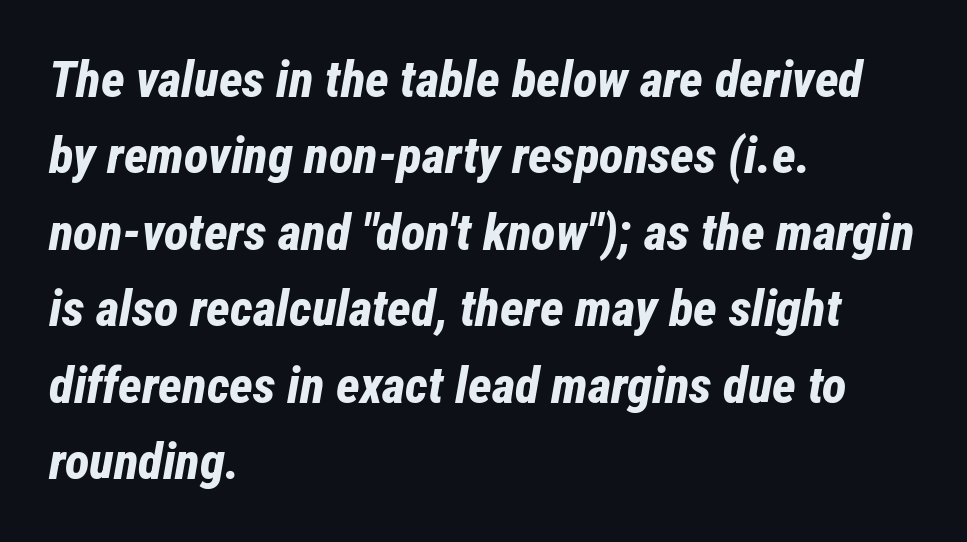
{"italic": "yes", "lean": "right", "slant_degrees": 12, "bold": "yes", "weight": "bold", "width": "condensed", "stroke_contrast": "low", "x_height": "medium", "monospaced": "no", "underline": "no", "align": "left", "line_spacing": "normal", "line_spacing_ratio": 1.5, "letter_spacing": "normal", "letter_spacing_em": 0.0, "glyph_px": 51}
